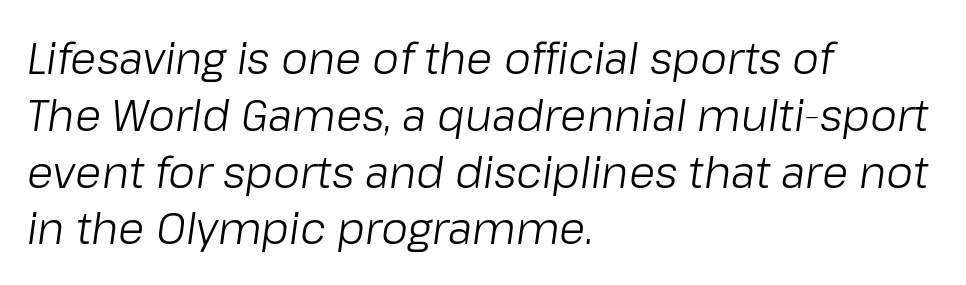
Q: Is the text bold? A: No.
Q: Is the text italic (slanted)? A: Yes, it leans right by about 8 degrees.
Q: Is the text underlined? A: No.
Q: How is the paragraph aligned? A: Left-aligned.
Q: Is the spacing between letters normal or unusually wide? A: Normal.
Q: Is the spacing between lines tight, normal or loose? A: Normal.
Q: Width (condensed, normal, or wide)? A: Normal.
Q: Stroke contrast? A: Low.
Q: x-height? A: Medium.
Q: Monospaced? A: No.
